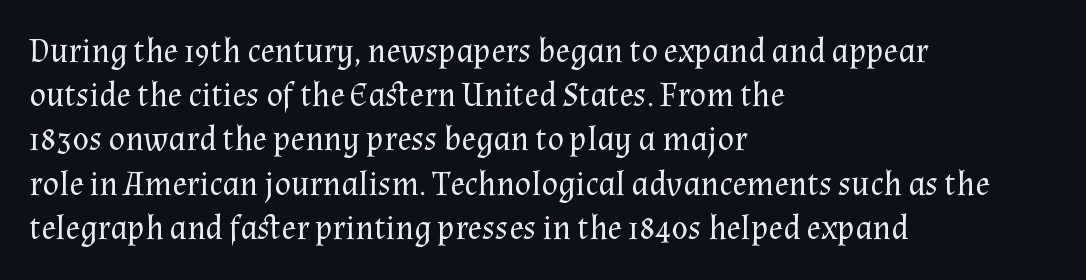
Q: Is the text bold? A: No.
Q: Is the text italic (slanted)? A: No, it is upright.
Q: Is the text underlined? A: No.
Q: How is the paragraph aligned? A: Left-aligned.
Q: Is the spacing between letters normal or unusually wide? A: Normal.
Q: Is the spacing between lines tight, normal or loose? A: Normal.
Q: Width (condensed, normal, or wide)? A: Normal.
Q: Stroke contrast? A: Medium.
Q: x-height? A: Medium.
Q: Monospaced? A: No.
